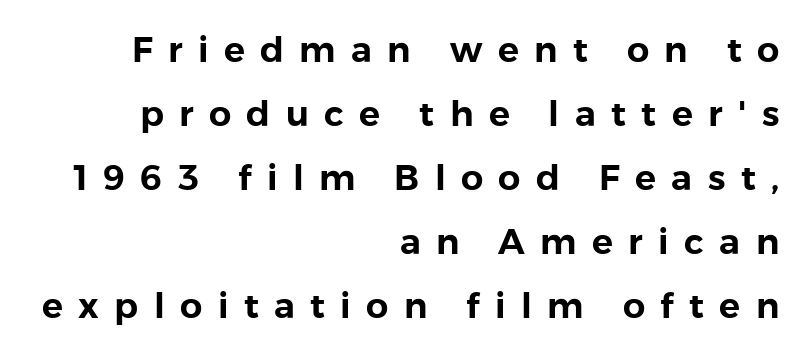
Q: Is the text italic (slanted)? A: No, it is upright.
Q: Is the typeface a serif or a sans-serif typeface? A: Sans-serif.
Q: Is the text underlined? A: No.
Q: How is the paragraph aligned? A: Right-aligned.
Q: Is the spacing between letters normal or unusually wide? A: Unusually wide.
Q: Width (condensed, normal, or wide)? A: Normal.
Q: x-height? A: Medium.
Q: Monospaced? A: No.
